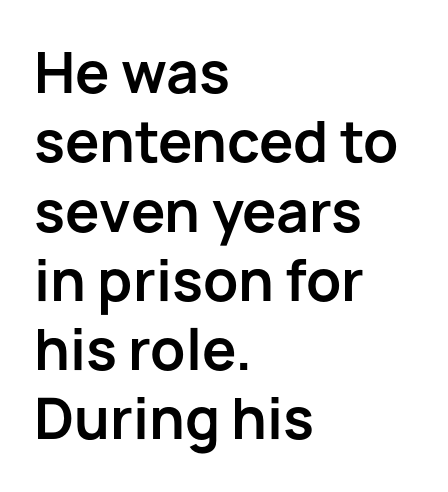
Is there much room between lines? A standard amount, neither cramped nor airy. Leftover space on each line is placed entirely after the last word. A typesetter would mark this as roman, not italic. Students, this is bold: see how much ink each stroke carries.
